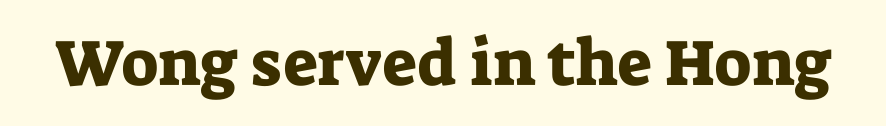
{"serif": "yes", "italic": "no", "width": "normal", "stroke_contrast": "low", "x_height": "medium", "monospaced": "no", "underline": "no", "letter_spacing": "normal", "letter_spacing_em": 0.0, "glyph_px": 65}
